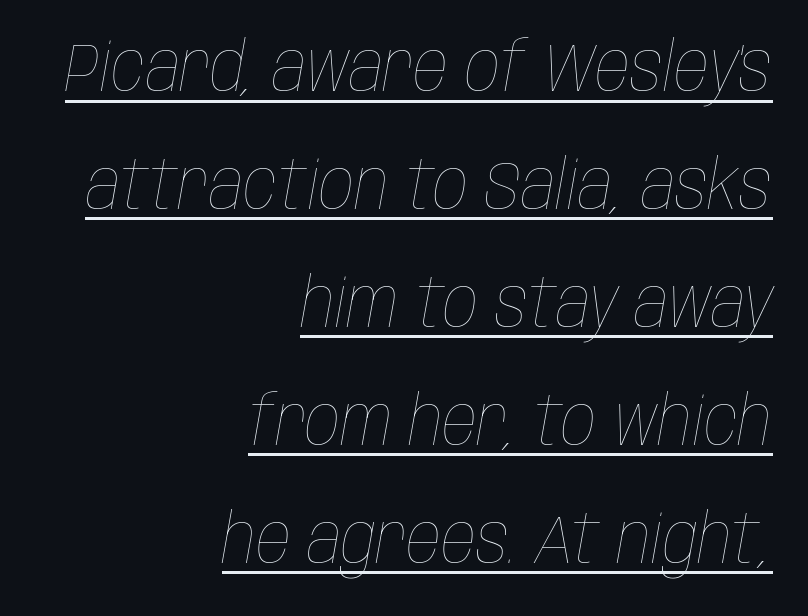
The image shows 69 px thin, condensed type, italic (leaning right); set right-aligned, line spacing 1.71x, normal letter spacing, underlined; low stroke contrast and a large x-height.
